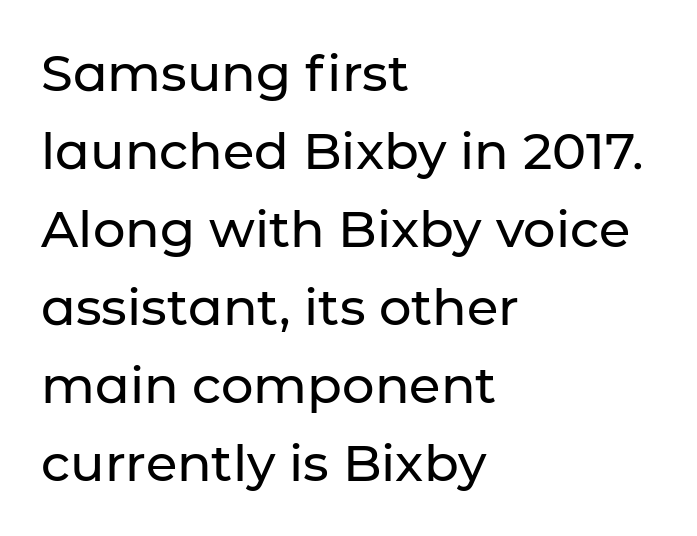
{"serif": "no", "italic": "no", "width": "normal", "stroke_contrast": "low", "x_height": "medium", "monospaced": "no", "underline": "no", "align": "left", "line_spacing": "normal", "line_spacing_ratio": 1.53, "letter_spacing": "normal", "letter_spacing_em": 0.0, "glyph_px": 51}
